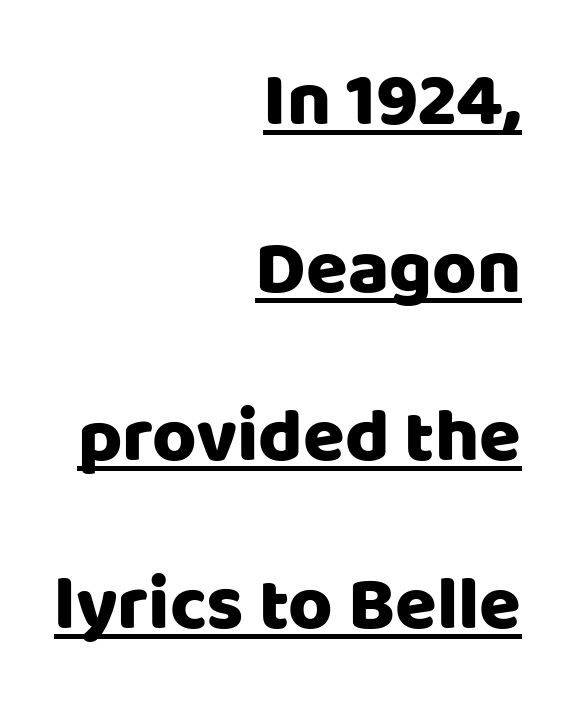
The typeface chosen for these lines omits serifs. Characters remain perfectly vertical along every line. A continuous stroke trails under the words, as in a hyperlink. Think of a printed novel: that variable character pitch is what you see here. Alignment: flush right.
